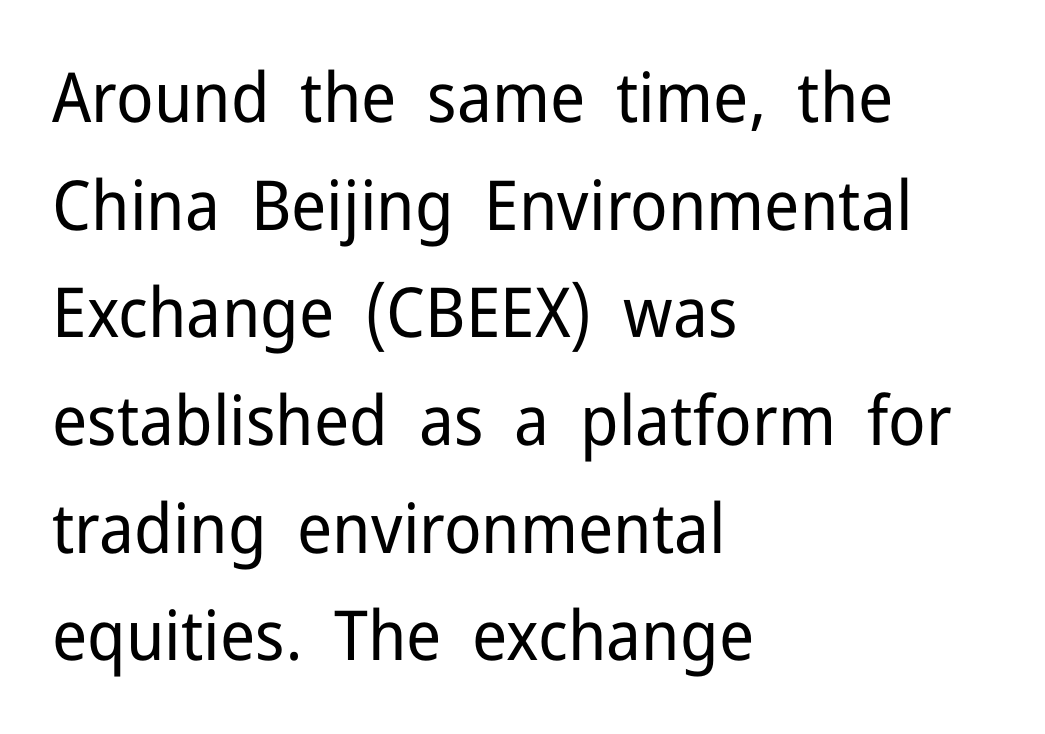
{"serif": "no", "italic": "no", "bold": "no", "weight": "regular", "width": "normal", "stroke_contrast": "low", "x_height": "medium", "monospaced": "no", "underline": "no", "align": "left", "line_spacing": "normal", "line_spacing_ratio": 1.56, "letter_spacing": "normal", "letter_spacing_em": 0.0, "glyph_px": 69}
